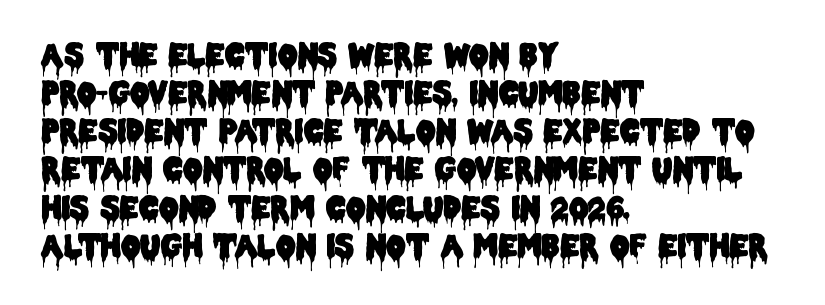
The image shows 31 px condensed sans-serif type, upright; set left-aligned, line spacing 1.23x, normal letter spacing, not underlined; low stroke contrast and a large x-height.
